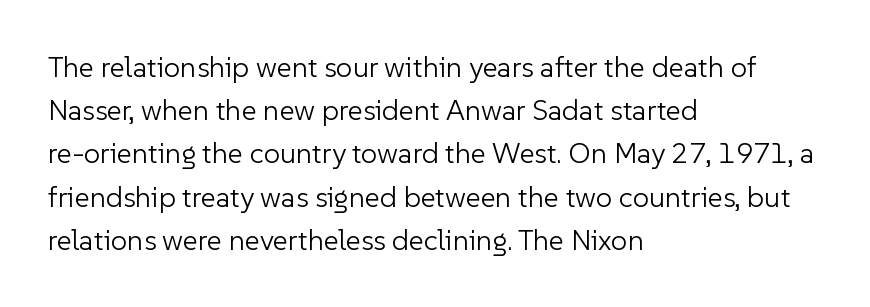
{"serif": "no", "italic": "no", "bold": "no", "weight": "light", "width": "normal", "stroke_contrast": "low", "x_height": "medium", "monospaced": "no", "underline": "no", "align": "left", "line_spacing": "normal", "line_spacing_ratio": 1.49, "letter_spacing": "normal", "letter_spacing_em": 0.0, "glyph_px": 29}
